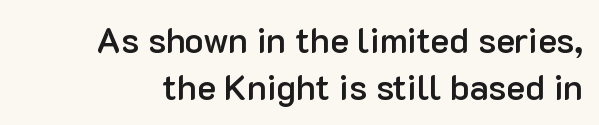
{"serif": "no", "italic": "no", "bold": "semi", "weight": "semibold", "width": "normal", "stroke_contrast": "low", "x_height": "medium", "monospaced": "no", "underline": "no", "line_spacing": "normal", "line_spacing_ratio": 1.34, "letter_spacing": "normal", "letter_spacing_em": 0.0, "glyph_px": 35}
